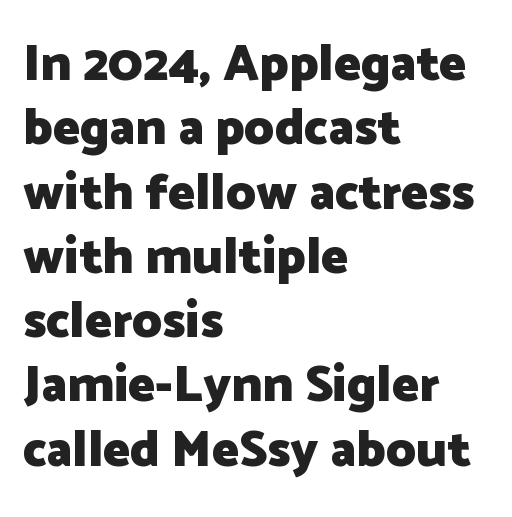
{"serif": "no", "italic": "no", "bold": "yes", "weight": "heavy", "width": "normal", "stroke_contrast": "low", "x_height": "medium", "monospaced": "no", "underline": "no", "align": "left", "line_spacing": "normal", "line_spacing_ratio": 1.26, "letter_spacing": "normal", "letter_spacing_em": 0.0, "glyph_px": 51}
